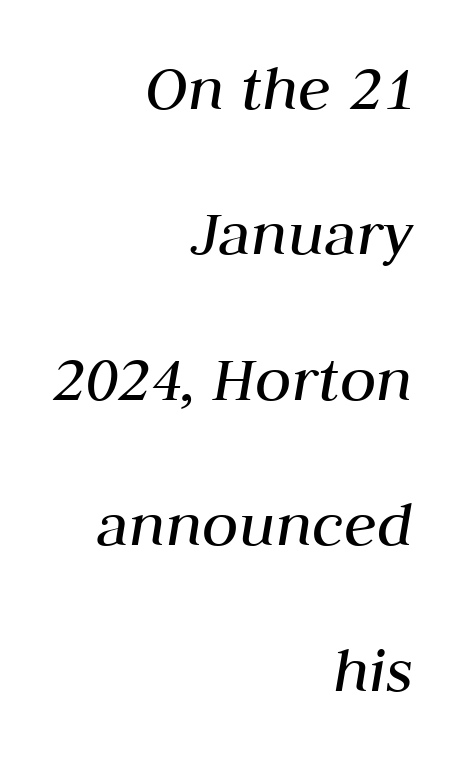
{"italic": "yes", "lean": "right", "slant_degrees": 10, "bold": "no", "weight": "regular", "width": "normal", "stroke_contrast": "medium", "x_height": "medium", "monospaced": "no", "underline": "no", "align": "right", "line_spacing": "loose", "line_spacing_ratio": 2.17, "letter_spacing": "normal", "letter_spacing_em": 0.0, "glyph_px": 67}
